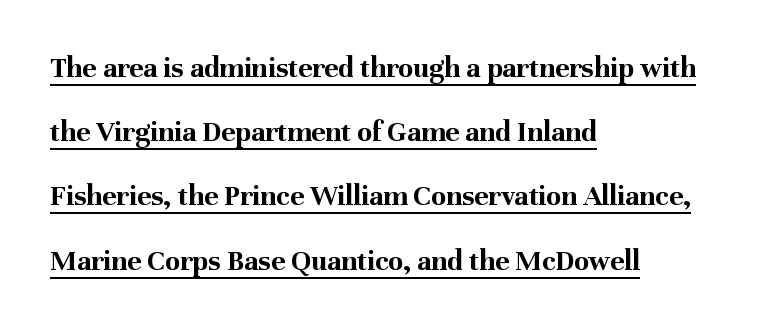
{"serif": "yes", "italic": "no", "bold": "yes", "weight": "bold", "width": "normal", "stroke_contrast": "medium", "x_height": "medium", "monospaced": "no", "underline": "yes", "align": "left", "line_spacing": "loose", "line_spacing_ratio": 2.14, "letter_spacing": "normal", "letter_spacing_em": 0.0, "glyph_px": 30}
